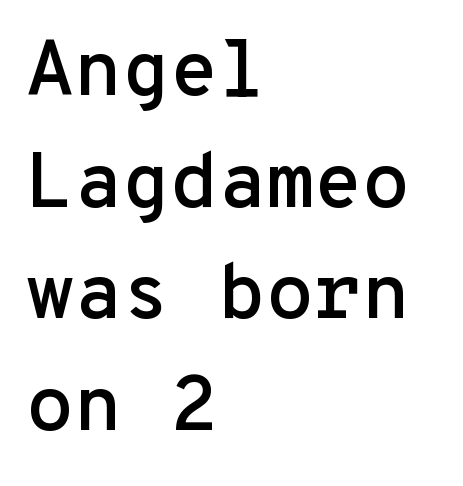
{"serif": "no", "italic": "no", "width": "normal", "stroke_contrast": "low", "x_height": "medium", "monospaced": "yes", "underline": "no", "align": "left", "line_spacing": "normal", "line_spacing_ratio": 1.43, "letter_spacing": "normal", "letter_spacing_em": 0.0, "glyph_px": 78}
